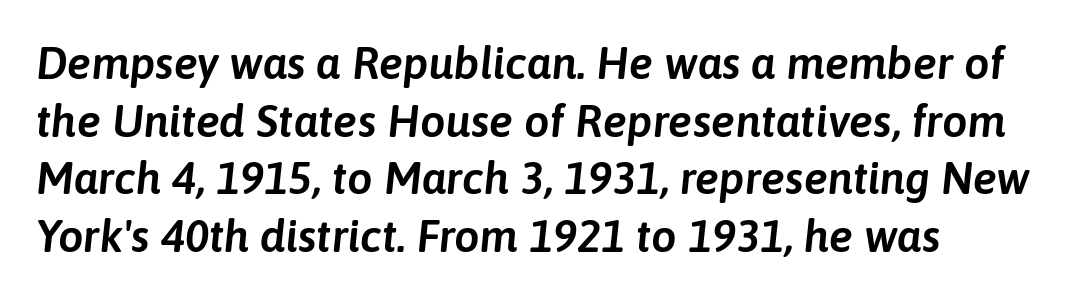
The image shows 45 px text type, italic (leaning right); set normal line spacing (1.28x), normal letter spacing, not underlined; low stroke contrast and a medium x-height.
